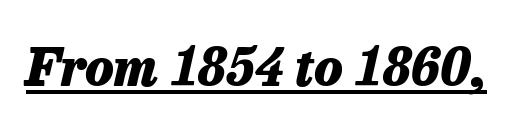
{"italic": "yes", "lean": "right", "slant_degrees": 13, "bold": "yes", "weight": "heavy", "width": "normal", "stroke_contrast": "low", "x_height": "medium", "monospaced": "no", "underline": "yes", "letter_spacing": "normal", "letter_spacing_em": 0.0, "glyph_px": 52}
